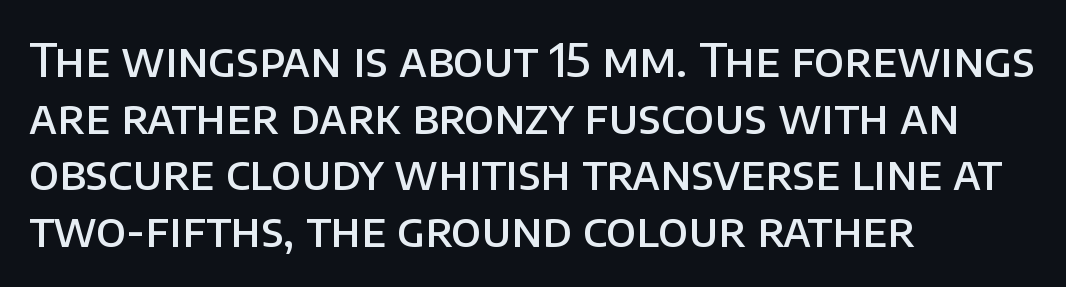
{"serif": "no", "italic": "no", "bold": "semi", "weight": "semibold", "width": "normal", "stroke_contrast": "low", "x_height": "large", "monospaced": "no", "underline": "no", "align": "left", "line_spacing_ratio": 1.23, "letter_spacing": "normal", "letter_spacing_em": 0.0, "glyph_px": 46}
